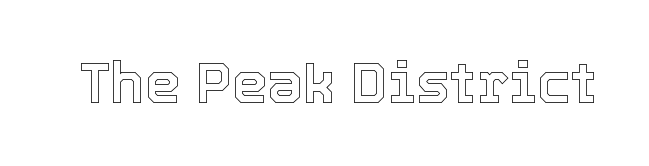
Q: Is the text italic (slanted)? A: No, it is upright.
Q: Is the text underlined? A: No.
Q: Is the spacing between letters normal or unusually wide? A: Normal.
Q: Width (condensed, normal, or wide)? A: Normal.
Q: x-height? A: Medium.
Q: Monospaced? A: No.
